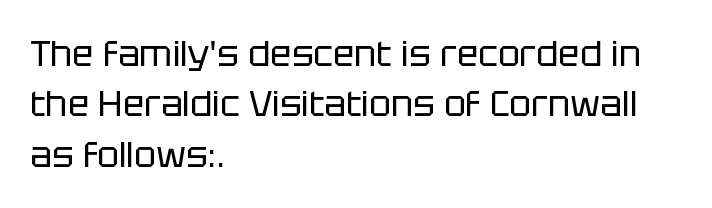
{"serif": "no", "italic": "no", "bold": "no", "weight": "regular", "width": "normal", "stroke_contrast": "low", "x_height": "large", "monospaced": "no", "underline": "no", "align": "left", "line_spacing": "normal", "line_spacing_ratio": 1.4, "letter_spacing": "normal", "letter_spacing_em": 0.0, "glyph_px": 36}
